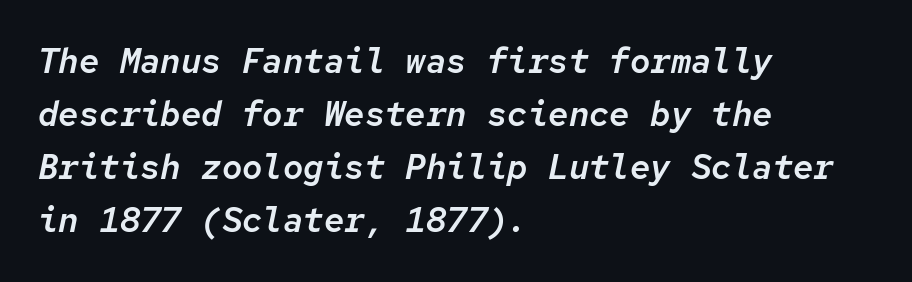
Q: Is the text italic (slanted)? A: Yes, it leans right by about 12 degrees.
Q: Is the text underlined? A: No.
Q: How is the paragraph aligned? A: Left-aligned.
Q: Is the spacing between letters normal or unusually wide? A: Normal.
Q: Is the spacing between lines tight, normal or loose? A: Normal.
Q: Width (condensed, normal, or wide)? A: Normal.
Q: Stroke contrast? A: Low.
Q: x-height? A: Medium.
Q: Monospaced? A: Yes.
